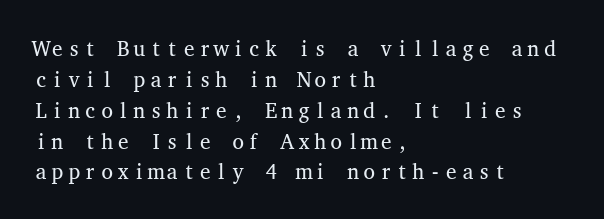
The image shows 21 px text type, upright; set left-aligned, normal line spacing (1.47x), normal letter spacing, not underlined.
